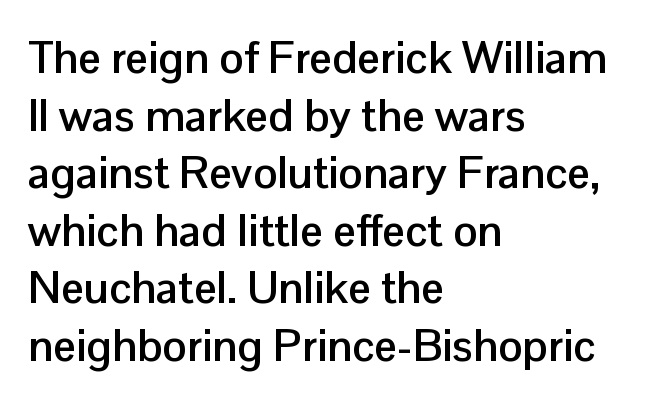
Q: Is the text bold? A: Yes.
Q: Is the text italic (slanted)? A: No, it is upright.
Q: Is the typeface a serif or a sans-serif typeface? A: Sans-serif.
Q: Is the text underlined? A: No.
Q: How is the paragraph aligned? A: Left-aligned.
Q: Is the spacing between letters normal or unusually wide? A: Normal.
Q: Is the spacing between lines tight, normal or loose? A: Normal.
Q: Width (condensed, normal, or wide)? A: Normal.
Q: Stroke contrast? A: Low.
Q: x-height? A: Medium.
Q: Monospaced? A: No.
